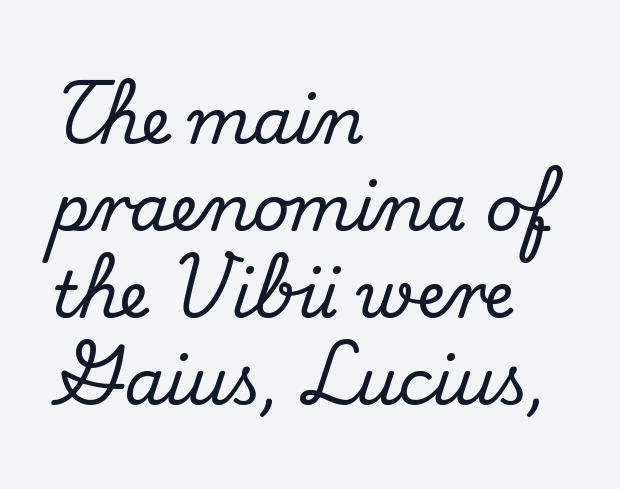
The image shows 64 px serif type; set left-aligned, normal line spacing (1.36x), normal letter spacing, not underlined; medium stroke contrast and a small x-height.
